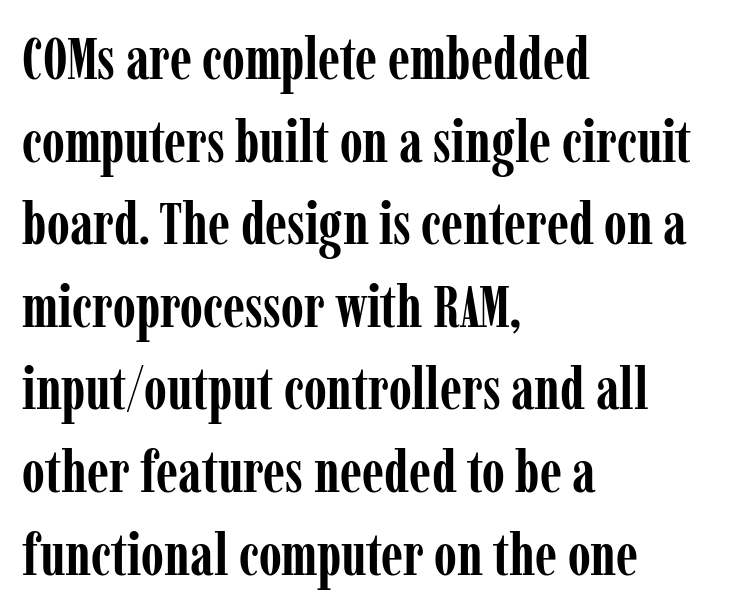
The face used here is rendered with its standard letterfit. The lettering holds an erect, upright posture throughout. Heft: maximum for text — a bold. What kind of face is this? One with serifs.
